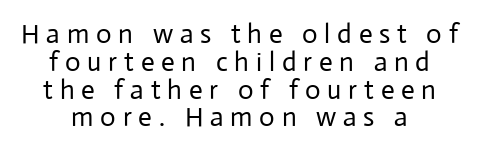
{"italic": "no", "bold": "no", "underline": "no", "align": "center", "line_spacing": "tight", "line_spacing_ratio": 1.03, "letter_spacing": "wide", "letter_spacing_em": 0.25, "glyph_px": 27}
